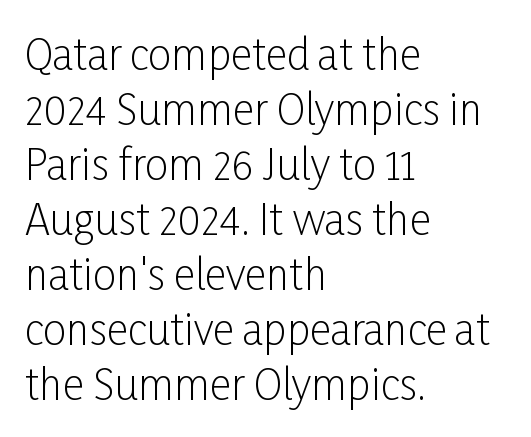
Q: Is the text bold? A: No.
Q: Is the text italic (slanted)? A: No, it is upright.
Q: Is the typeface a serif or a sans-serif typeface? A: Sans-serif.
Q: Is the text underlined? A: No.
Q: How is the paragraph aligned? A: Left-aligned.
Q: Is the spacing between letters normal or unusually wide? A: Normal.
Q: Is the spacing between lines tight, normal or loose? A: Normal.
Q: Width (condensed, normal, or wide)? A: Condensed.
Q: Stroke contrast? A: Low.
Q: x-height? A: Medium.
Q: Monospaced? A: No.
